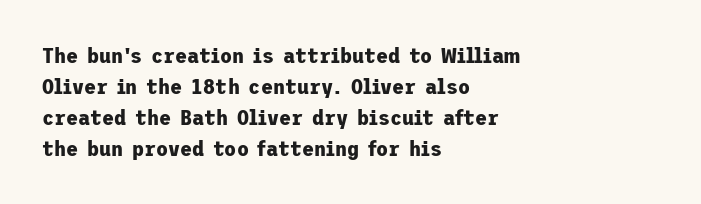
Q: Is the text bold? A: Yes.
Q: Is the text italic (slanted)? A: No, it is upright.
Q: Is the text underlined? A: No.
Q: How is the paragraph aligned? A: Left-aligned.
Q: Is the spacing between letters normal or unusually wide? A: Normal.
Q: Is the spacing between lines tight, normal or loose? A: Normal.
